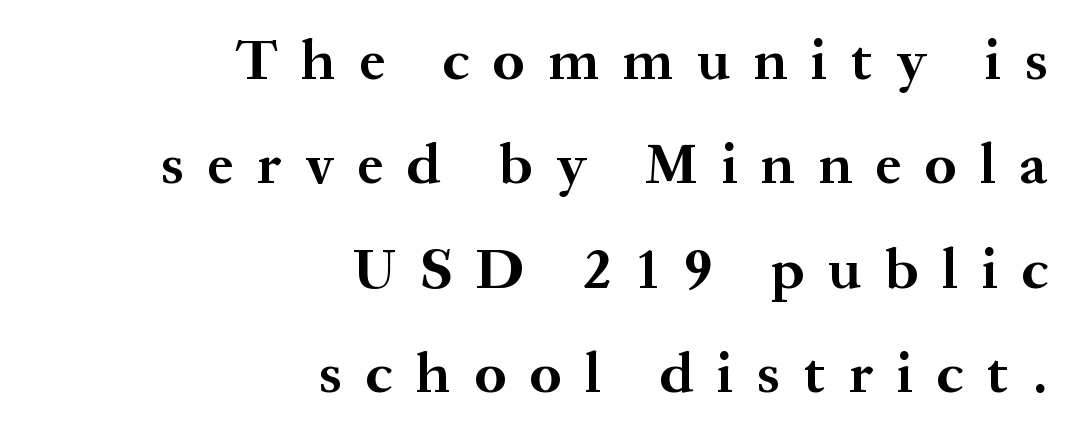
The image shows 58 px bold serif type, upright; set right-aligned, line spacing 1.8x, unusually wide letter spacing (+0.41 em), not underlined; medium stroke contrast and a medium x-height.
